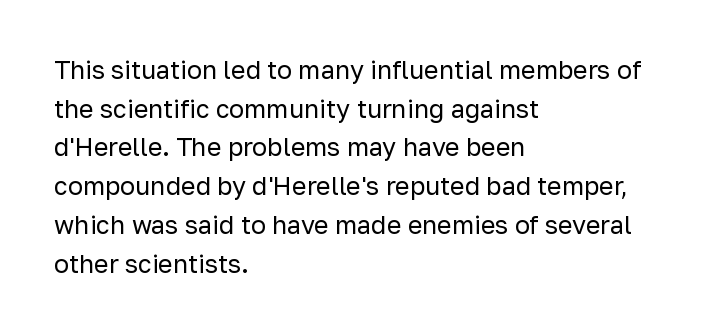
{"italic": "no", "bold": "no", "underline": "no", "align": "left", "line_spacing": "normal", "line_spacing_ratio": 1.55, "letter_spacing": "normal", "letter_spacing_em": 0.0, "glyph_px": 25}
